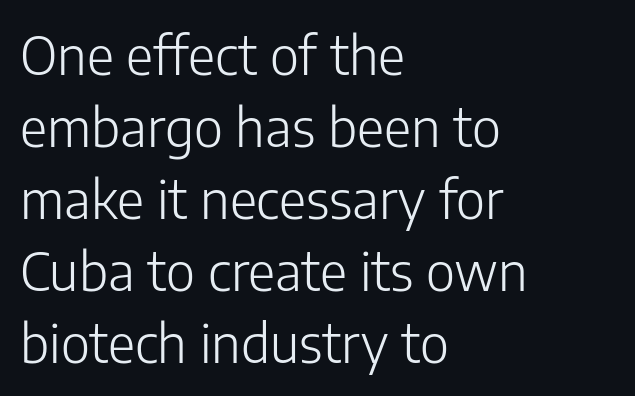
The image shows 53 px light sans-serif type, upright; set left-aligned, normal line spacing (1.36x), normal letter spacing, not underlined; low stroke contrast and a medium x-height.
